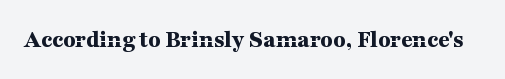
Q: Is the text bold? A: Yes.
Q: Is the text italic (slanted)? A: No, it is upright.
Q: Is the text underlined? A: No.
Q: Is the spacing between letters normal or unusually wide? A: Normal.
